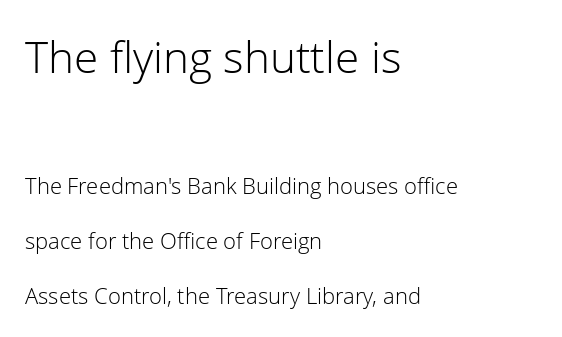
Q: Is the text bold? A: No.
Q: Is the text italic (slanted)? A: No, it is upright.
Q: Is the typeface a serif or a sans-serif typeface? A: Sans-serif.
Q: Is the text underlined? A: No.
Q: How is the paragraph aligned? A: Left-aligned.
Q: Is the spacing between letters normal or unusually wide? A: Normal.
Q: Is the spacing between lines tight, normal or loose? A: Loose.
Q: Which block of text is set in a larger size, the first (top) or the second (bottom)? A: The first (top) one.
Q: Width (condensed, normal, or wide)? A: Normal.
Q: Stroke contrast? A: Low.
Q: x-height? A: Medium.
Q: Monospaced? A: No.
